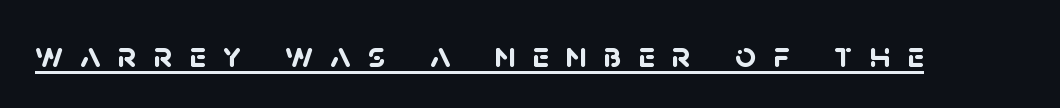
Think of a printed novel: that variable character pitch is what you see here. A baseline rule has been typeset under these characters. Weight: bold. Students, note that the glyphs here are deliberately spaced far apart. This rendering employs a face without finishing strokes, i.e., a sans-serif.
